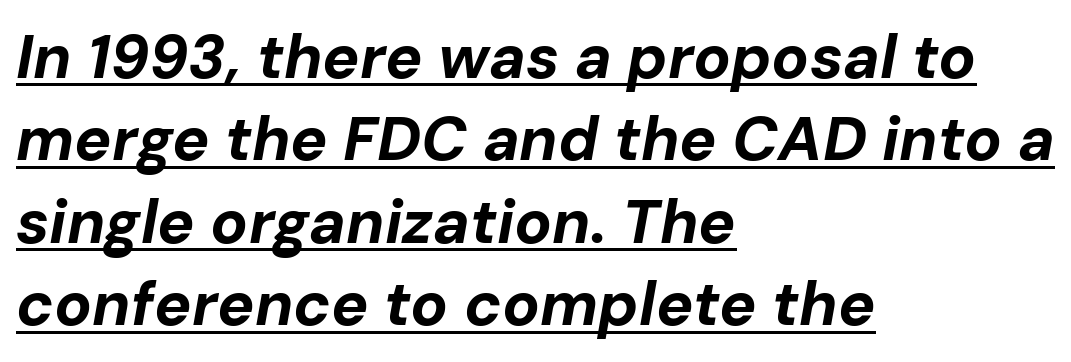
Leftover space on each line is placed entirely after the last word. The rendering uses natural spacing where letterforms have individual widths. This rendering leaves character spacing at its baseline value. Yep, that's italic — everything's leaning. Heavy, bold letterforms. The specimen includes a rule beneath the text block's lines.
